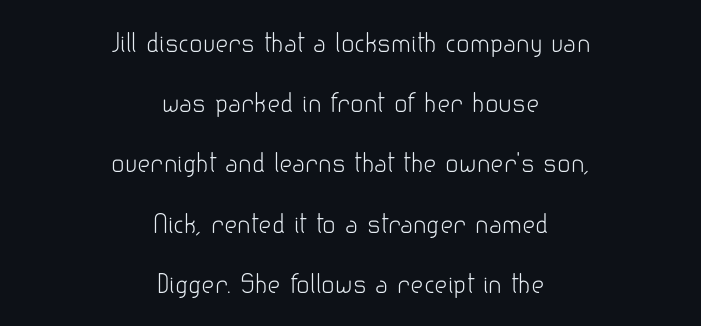
This block would shrink considerably if given ordinary leading; it's expanded now. Anything drawn beneath the words? Only blank space. This sample uses an upright cut, with every glyph sitting square on the baseline. A student would call this center alignment; a typographer would say set centered. Heft: none added — not bold.
